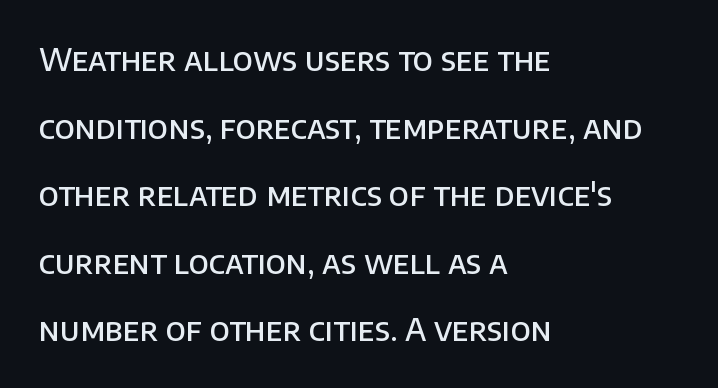
The image shows 31 px semibold sans-serif type, upright; set left-aligned, loose line spacing (2.18x), normal letter spacing, not underlined; low stroke contrast and a large x-height.
